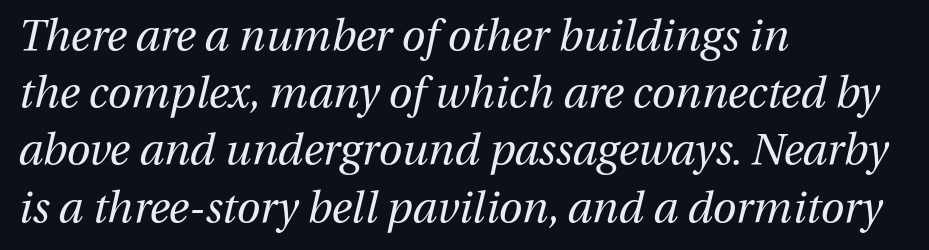
The image shows 43 px regular-weight type, italic (leaning right); set left-aligned, normal line spacing (1.33x), normal letter spacing, not underlined; medium stroke contrast and a medium x-height.
